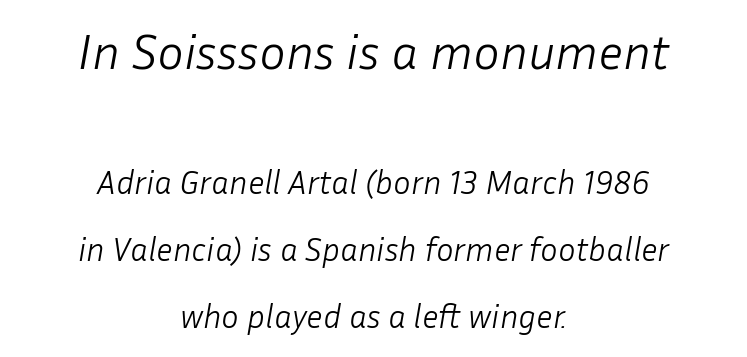
Q: Is the text bold? A: No.
Q: Is the text italic (slanted)? A: Yes, it leans right by about 10 degrees.
Q: Is the text underlined? A: No.
Q: How is the paragraph aligned? A: Centered.
Q: Is the spacing between letters normal or unusually wide? A: Normal.
Q: Is the spacing between lines tight, normal or loose? A: Loose.
Q: Which block of text is set in a larger size, the first (top) or the second (bottom)? A: The first (top) one.
Q: Width (condensed, normal, or wide)? A: Normal.
Q: Stroke contrast? A: Low.
Q: x-height? A: Medium.
Q: Monospaced? A: No.
